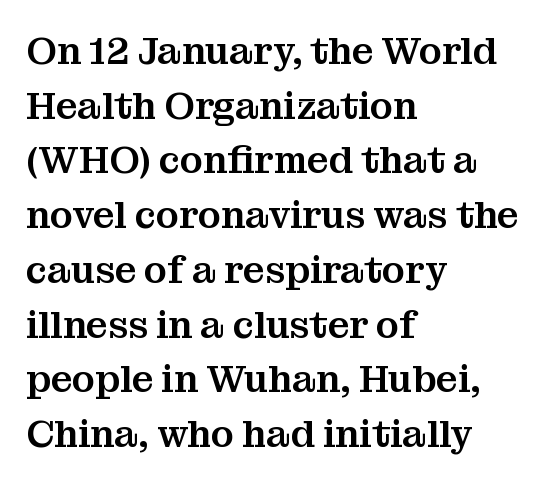
Q: Is the text italic (slanted)? A: No, it is upright.
Q: Is the typeface a serif or a sans-serif typeface? A: Serif.
Q: Is the text underlined? A: No.
Q: How is the paragraph aligned? A: Left-aligned.
Q: Is the spacing between letters normal or unusually wide? A: Normal.
Q: Is the spacing between lines tight, normal or loose? A: Normal.
Q: Width (condensed, normal, or wide)? A: Normal.
Q: Stroke contrast? A: Medium.
Q: x-height? A: Medium.
Q: Monospaced? A: No.
